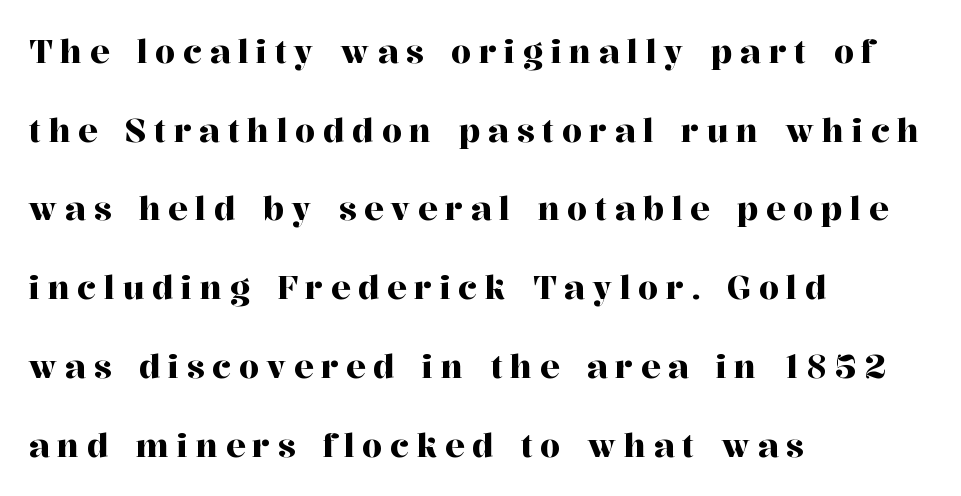
{"serif": "yes", "italic": "no", "width": "normal", "stroke_contrast": "high", "x_height": "medium", "monospaced": "no", "underline": "no", "align": "left", "line_spacing": "loose", "line_spacing_ratio": 2.46, "letter_spacing": "wide", "letter_spacing_em": 0.24, "glyph_px": 32}
